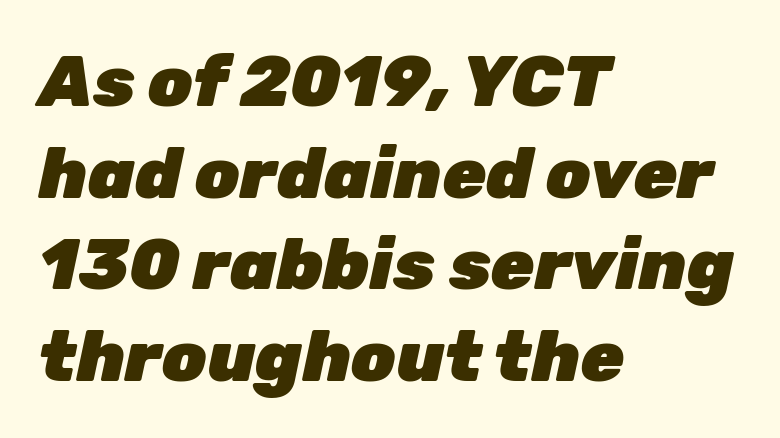
The letterforms sit shoulder to shoulder at normal distance. Spacing verdict: proportional, widths tailored to each character. Letters rest on an invisible, unmarked baseline. Yep, that's italic — everything's leaning.
